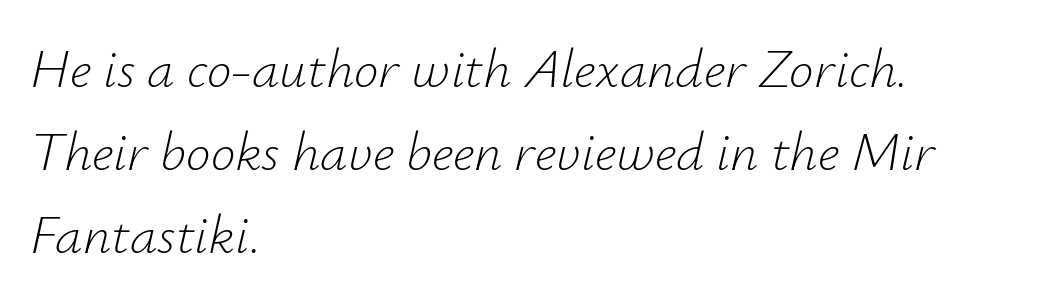
{"italic": "yes", "lean": "right", "slant_degrees": 12, "bold": "no", "weight": "light", "width": "normal", "stroke_contrast": "low", "x_height": "small", "monospaced": "no", "underline": "no", "align": "left", "line_spacing": "normal", "line_spacing_ratio": 1.51, "letter_spacing": "normal", "letter_spacing_em": 0.0, "glyph_px": 55}
